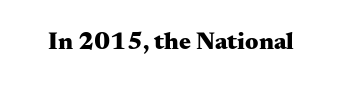
{"italic": "no", "bold": "yes", "underline": "no", "letter_spacing": "normal", "letter_spacing_em": 0.0, "glyph_px": 25}
